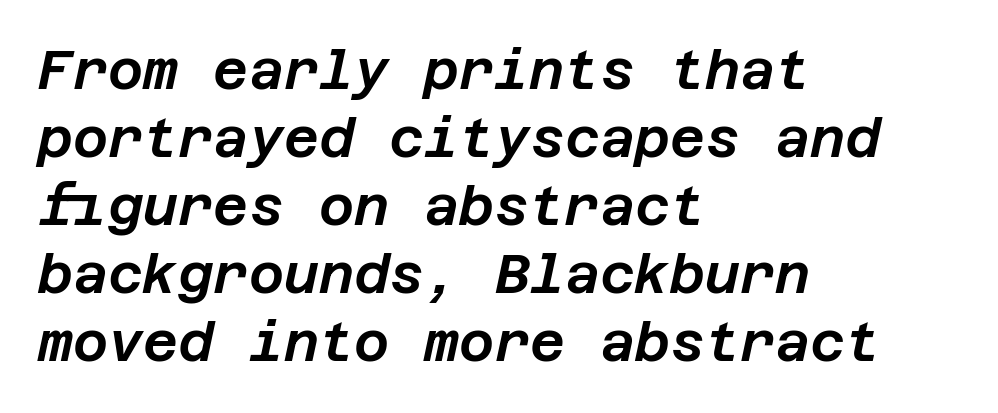
Q: Is the text italic (slanted)? A: Yes, it leans right by about 12 degrees.
Q: Is the text underlined? A: No.
Q: How is the paragraph aligned? A: Left-aligned.
Q: Is the spacing between letters normal or unusually wide? A: Normal.
Q: Is the spacing between lines tight, normal or loose? A: Normal.
Q: Width (condensed, normal, or wide)? A: Normal.
Q: Stroke contrast? A: Low.
Q: x-height? A: Large.
